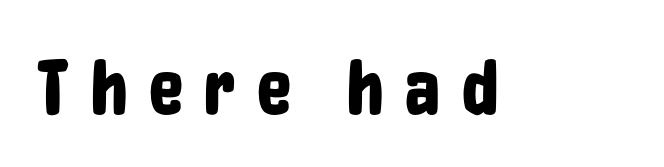
The image shows 77 px condensed sans-serif type, upright; set unusually wide letter spacing (+0.28 em), not underlined; low stroke contrast and a medium x-height.
